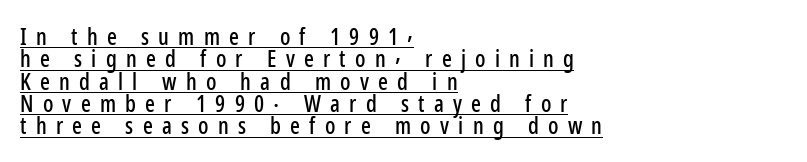
The image shows 23 px text type, upright; set left-aligned, tight line spacing (0.97x), unusually wide letter spacing (+0.4 em), underlined.
